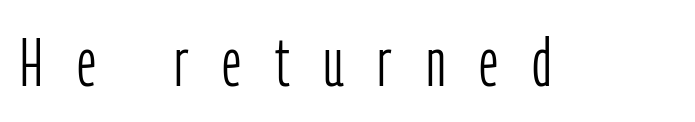
{"serif": "no", "italic": "no", "bold": "no", "weight": "light", "width": "condensed", "stroke_contrast": "low", "x_height": "medium", "monospaced": "no", "underline": "no", "letter_spacing": "wide", "letter_spacing_em": 0.5, "glyph_px": 68}
